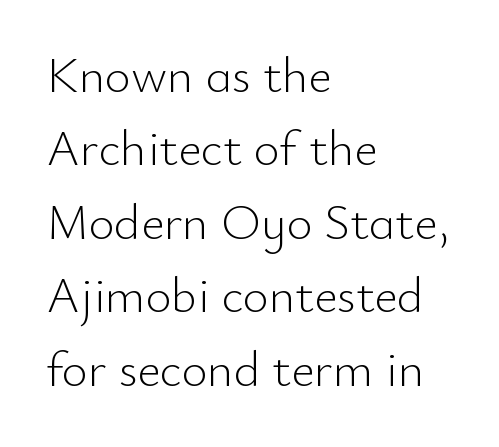
Q: Is the text bold? A: No.
Q: Is the text italic (slanted)? A: No, it is upright.
Q: Is the typeface a serif or a sans-serif typeface? A: Sans-serif.
Q: Is the text underlined? A: No.
Q: How is the paragraph aligned? A: Left-aligned.
Q: Is the spacing between letters normal or unusually wide? A: Normal.
Q: Is the spacing between lines tight, normal or loose? A: Normal.
Q: Width (condensed, normal, or wide)? A: Normal.
Q: Stroke contrast? A: Low.
Q: x-height? A: Small.
Q: Monospaced? A: No.
